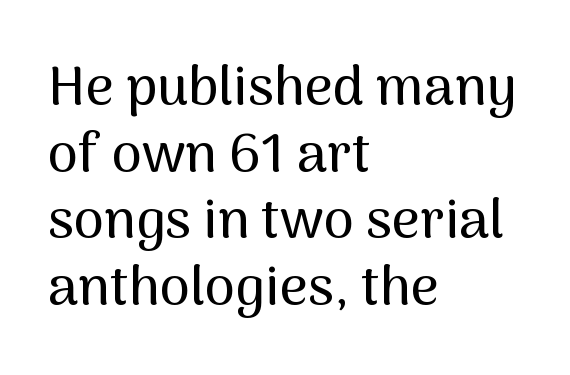
The image shows 55 px sans-serif type, upright; set left-aligned, line spacing 1.21x, normal letter spacing, not underlined; medium stroke contrast and a medium x-height.
